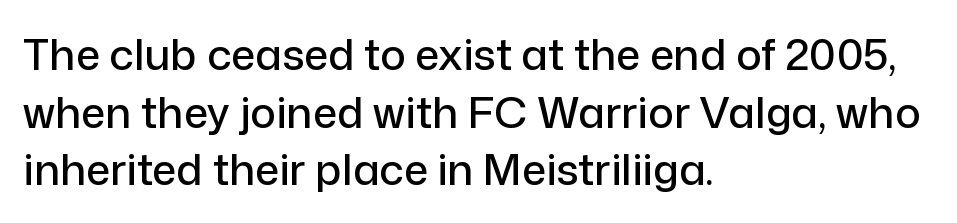
Compared with a centered layout, this one pins lines to the left instead. Examine the stroke ends and you'll find no serifs. Summary of vertical rhythm: regular, with standard interline spacing. Letters rest on an invisible, unmarked baseline. Italic: no, the glyphs are upright roman.
